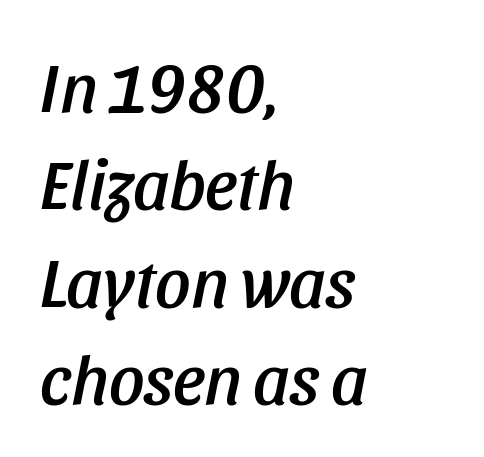
Leftover space on each line is placed entirely after the last word. The line-height multiplier appears to be the usual default. Has an underline been added? It has not. If you drew a line through each stem, it would be angled. Glyph-to-glyph distance matches everyday printed text. This sample has the flowing, uneven cadence of proportional lettering.
